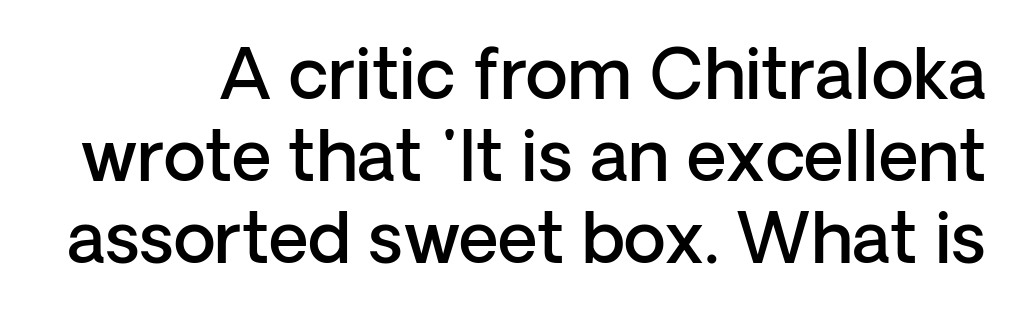
Firm but not heavy-handed strokes: this text is semibold. A typesetter would call this proportional, since set widths differ per character. To sum up the face: it is a sans, with no serifs. Letters rest on an invisible, unmarked baseline. Tracking value appears to be zero — textbook default spacing.
